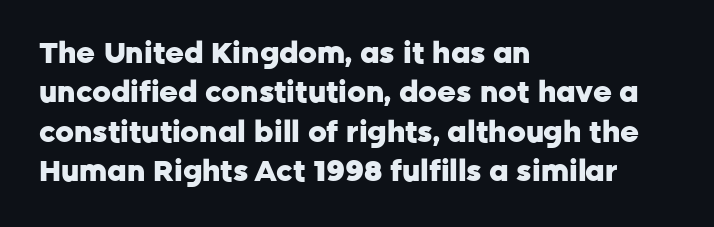
{"serif": "no", "italic": "no", "bold": "yes", "weight": "heavy", "width": "normal", "stroke_contrast": "low", "x_height": "medium", "monospaced": "no", "underline": "no", "align": "left", "line_spacing": "normal", "line_spacing_ratio": 1.36, "letter_spacing": "normal", "letter_spacing_em": 0.0, "glyph_px": 29}
